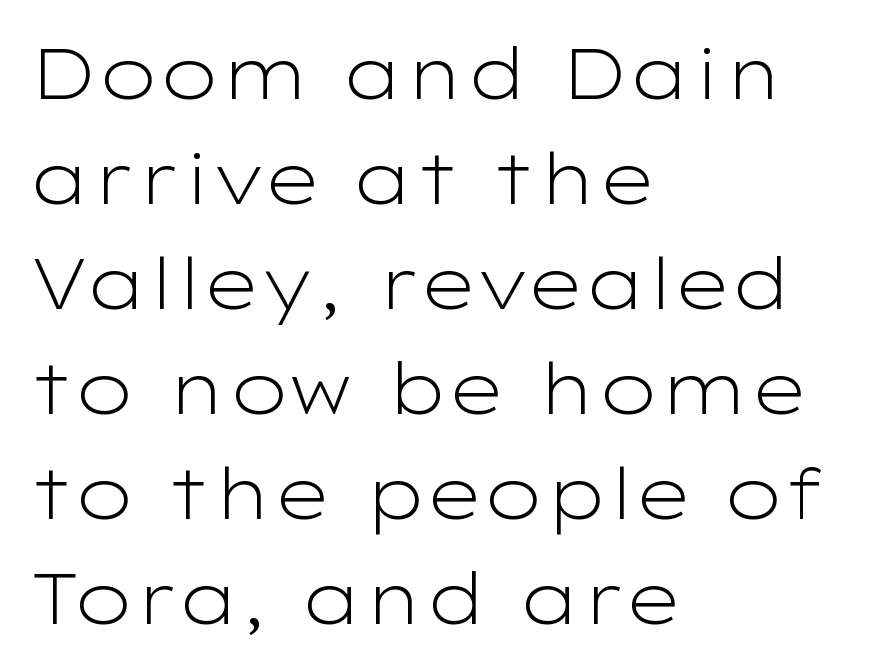
Q: Is the text bold? A: No.
Q: Is the text italic (slanted)? A: No, it is upright.
Q: Is the typeface a serif or a sans-serif typeface? A: Sans-serif.
Q: Is the text underlined? A: No.
Q: How is the paragraph aligned? A: Left-aligned.
Q: Is the spacing between letters normal or unusually wide? A: Normal.
Q: Is the spacing between lines tight, normal or loose? A: Normal.
Q: Width (condensed, normal, or wide)? A: Wide.
Q: Stroke contrast? A: Low.
Q: x-height? A: Medium.
Q: Monospaced? A: No.
